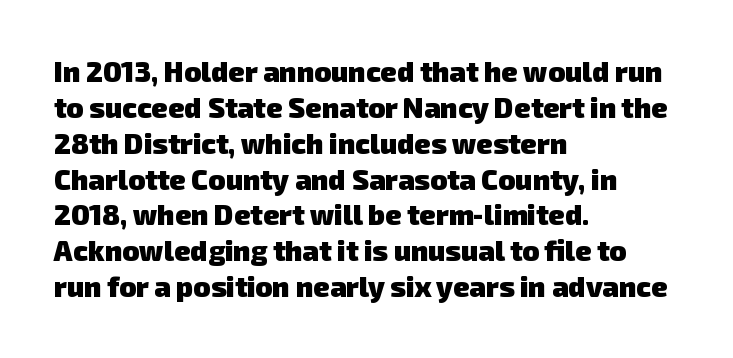
Q: Is the text bold? A: Yes.
Q: Is the typeface a serif or a sans-serif typeface? A: Sans-serif.
Q: Is the text underlined? A: No.
Q: How is the paragraph aligned? A: Left-aligned.
Q: Is the spacing between letters normal or unusually wide? A: Normal.
Q: Is the spacing between lines tight, normal or loose? A: Normal.
Q: Width (condensed, normal, or wide)? A: Normal.
Q: Stroke contrast? A: Low.
Q: x-height? A: Medium.
Q: Monospaced? A: No.
